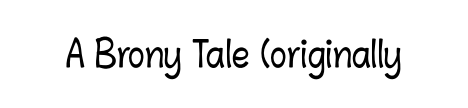
{"italic": "no", "width": "condensed", "stroke_contrast": "low", "x_height": "medium", "monospaced": "no", "underline": "no", "letter_spacing": "normal", "letter_spacing_em": 0.0, "glyph_px": 35}
